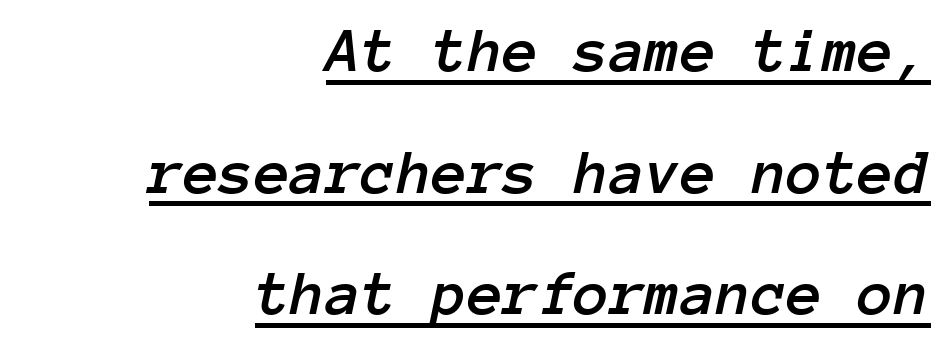
The image shows 65 px text type, italic (leaning right), monospaced; set right-aligned, line spacing 1.87x, normal letter spacing, underlined; low stroke contrast and a medium x-height.
